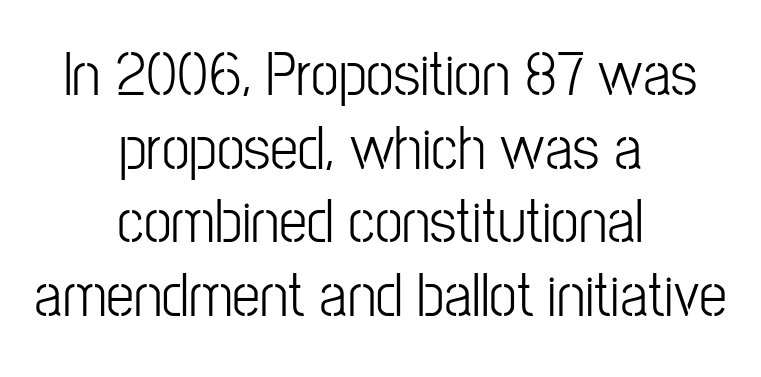
What stands out about the letter spacing? Nothing — it is the standard amount. Note the varied advance widths — an 'i' is clearly narrower than an 'm'. A student would call this center alignment; a typographer would say set centered. Anything drawn beneath the words? Only blank space.
